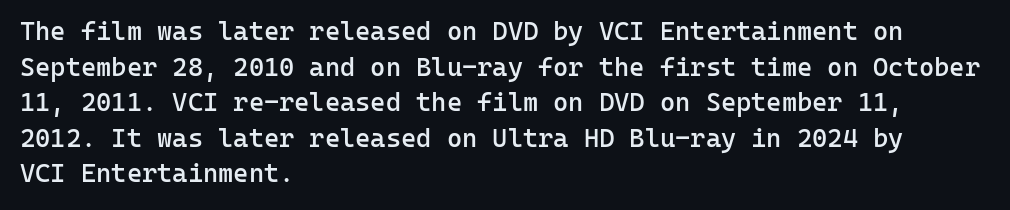
Q: Is the text bold? A: Semi-bold.
Q: Is the text italic (slanted)? A: No, it is upright.
Q: Is the text underlined? A: No.
Q: How is the paragraph aligned? A: Left-aligned.
Q: Is the spacing between letters normal or unusually wide? A: Normal.
Q: Is the spacing between lines tight, normal or loose? A: Normal.
